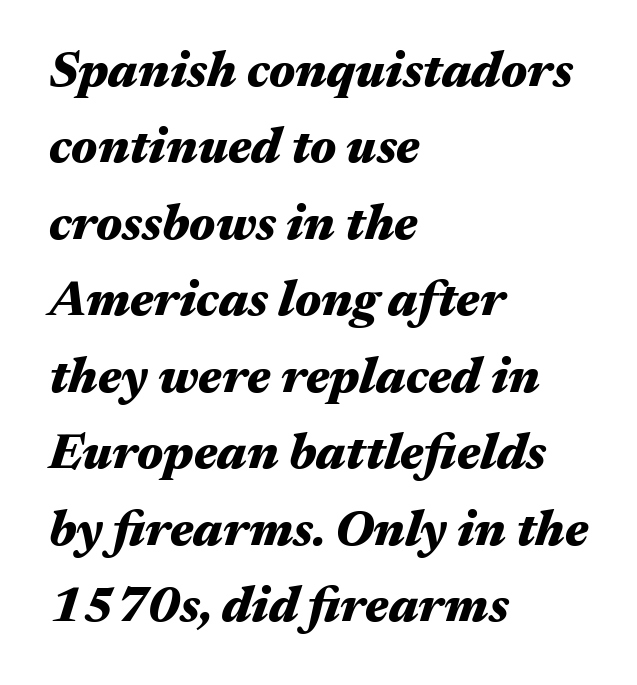
Q: Is the text bold? A: Yes.
Q: Is the text italic (slanted)? A: Yes, it leans right by about 17 degrees.
Q: Is the text underlined? A: No.
Q: How is the paragraph aligned? A: Left-aligned.
Q: Is the spacing between letters normal or unusually wide? A: Normal.
Q: Is the spacing between lines tight, normal or loose? A: Normal.
Q: Width (condensed, normal, or wide)? A: Wide.
Q: Stroke contrast? A: Medium.
Q: x-height? A: Medium.
Q: Monospaced? A: No.
